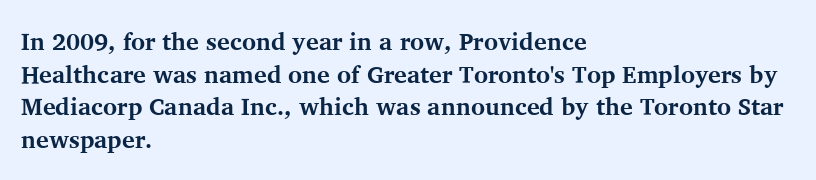
{"italic": "no", "bold": "yes", "underline": "no", "align": "left", "line_spacing": "normal", "line_spacing_ratio": 1.36, "letter_spacing": "normal", "letter_spacing_em": 0.0, "glyph_px": 24}
